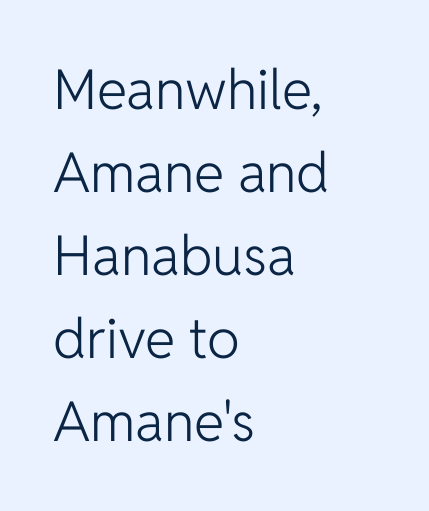
Q: Is the text bold? A: No.
Q: Is the text italic (slanted)? A: No, it is upright.
Q: Is the typeface a serif or a sans-serif typeface? A: Sans-serif.
Q: Is the text underlined? A: No.
Q: How is the paragraph aligned? A: Left-aligned.
Q: Is the spacing between letters normal or unusually wide? A: Normal.
Q: Is the spacing between lines tight, normal or loose? A: Normal.
Q: Width (condensed, normal, or wide)? A: Normal.
Q: Stroke contrast? A: Low.
Q: x-height? A: Medium.
Q: Monospaced? A: No.
